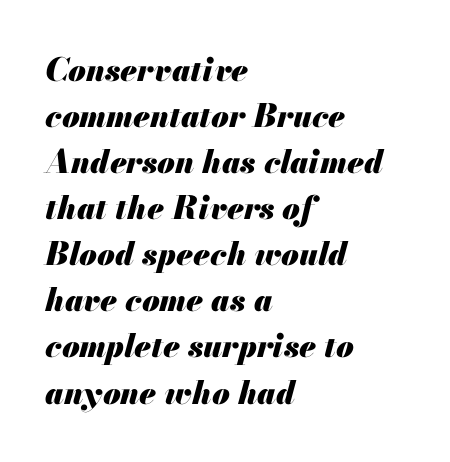
Q: Is the text bold? A: Yes.
Q: Is the text italic (slanted)? A: Yes, it leans right by about 13 degrees.
Q: Is the text underlined? A: No.
Q: How is the paragraph aligned? A: Left-aligned.
Q: Is the spacing between letters normal or unusually wide? A: Normal.
Q: Is the spacing between lines tight, normal or loose? A: Normal.
Q: Width (condensed, normal, or wide)? A: Normal.
Q: Stroke contrast? A: Medium.
Q: x-height? A: Small.
Q: Monospaced? A: No.
